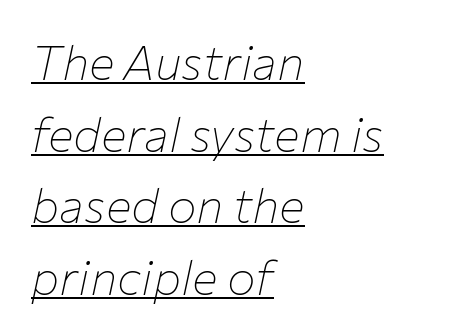
Q: Is the text bold? A: No.
Q: Is the text italic (slanted)? A: Yes, it leans right by about 12 degrees.
Q: Is the text underlined? A: Yes.
Q: How is the paragraph aligned? A: Left-aligned.
Q: Is the spacing between letters normal or unusually wide? A: Normal.
Q: Is the spacing between lines tight, normal or loose? A: Normal.
Q: Width (condensed, normal, or wide)? A: Normal.
Q: Stroke contrast? A: Low.
Q: x-height? A: Medium.
Q: Monospaced? A: No.
